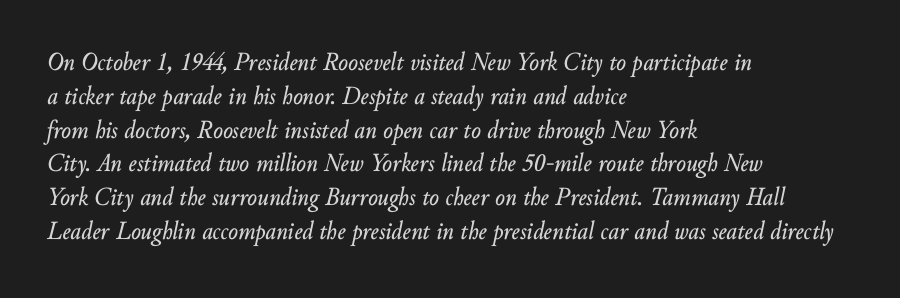
The image shows 26 px text type, italic (leaning right); set left-aligned, normal line spacing (1.3x), normal letter spacing, not underlined.
